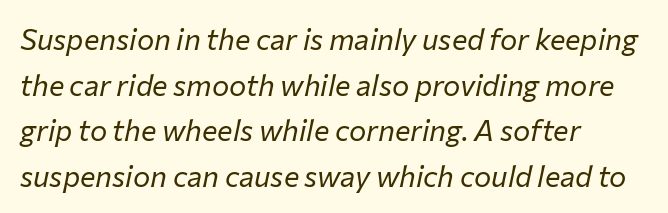
Q: Is the text bold? A: No.
Q: Is the text italic (slanted)? A: Yes, it leans right by about 12 degrees.
Q: Is the text underlined? A: No.
Q: How is the paragraph aligned? A: Left-aligned.
Q: Is the spacing between letters normal or unusually wide? A: Normal.
Q: Is the spacing between lines tight, normal or loose? A: Normal.
Q: Width (condensed, normal, or wide)? A: Normal.
Q: Stroke contrast? A: Low.
Q: x-height? A: Medium.
Q: Monospaced? A: No.
